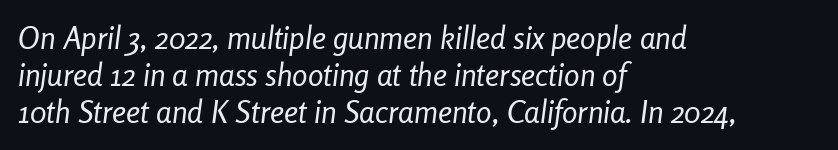
Q: Is the text bold? A: No.
Q: Is the text italic (slanted)? A: Yes, it leans right by about 8 degrees.
Q: Is the text underlined? A: No.
Q: How is the paragraph aligned? A: Left-aligned.
Q: Is the spacing between letters normal or unusually wide? A: Normal.
Q: Width (condensed, normal, or wide)? A: Condensed.
Q: Stroke contrast? A: Low.
Q: x-height? A: Medium.
Q: Monospaced? A: No.
